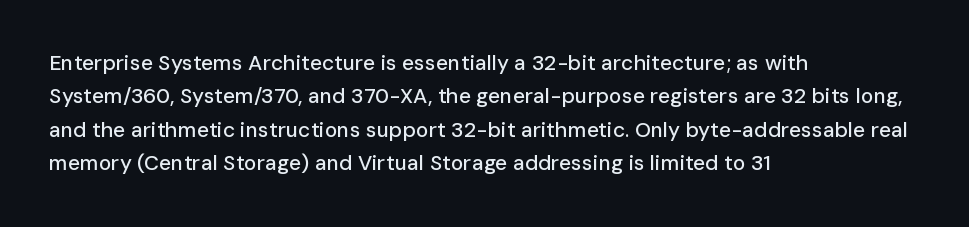
Q: Is the text italic (slanted)? A: No, it is upright.
Q: Is the text underlined? A: No.
Q: How is the paragraph aligned? A: Left-aligned.
Q: Is the spacing between letters normal or unusually wide? A: Normal.
Q: Is the spacing between lines tight, normal or loose? A: Normal.
